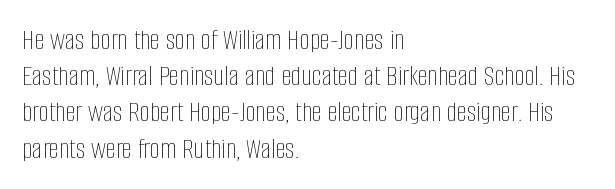
The image shows 29 px thin, condensed type, upright; set left-aligned, normal line spacing (1.25x), normal letter spacing, not underlined; low stroke contrast and a large x-height.
